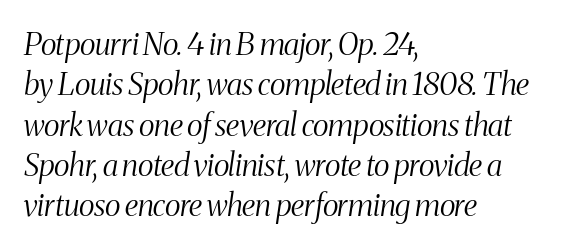
The image shows 31 px light, condensed serif type, italic (leaning right); set left-aligned, normal line spacing (1.3x), normal letter spacing, not underlined; medium stroke contrast and a medium x-height.
